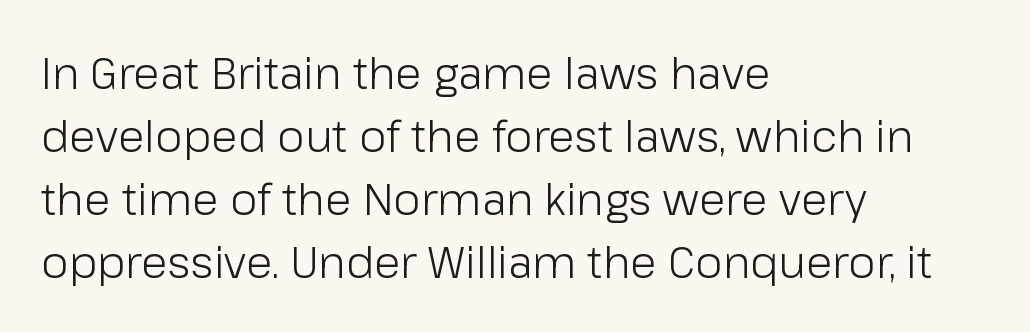
{"serif": "no", "italic": "no", "bold": "no", "weight": "light", "width": "normal", "stroke_contrast": "low", "x_height": "medium", "monospaced": "no", "underline": "no", "align": "left", "line_spacing": "normal", "line_spacing_ratio": 1.43, "letter_spacing": "normal", "letter_spacing_em": 0.0, "glyph_px": 44}
